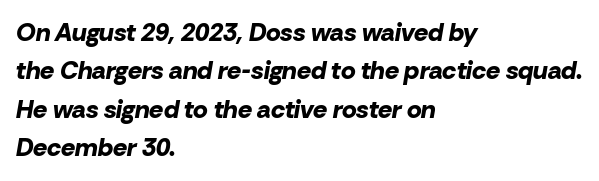
Q: Is the text bold? A: Yes.
Q: Is the text italic (slanted)? A: Yes, it leans right by about 10 degrees.
Q: Is the text underlined? A: No.
Q: How is the paragraph aligned? A: Left-aligned.
Q: Is the spacing between letters normal or unusually wide? A: Normal.
Q: Is the spacing between lines tight, normal or loose? A: Normal.
